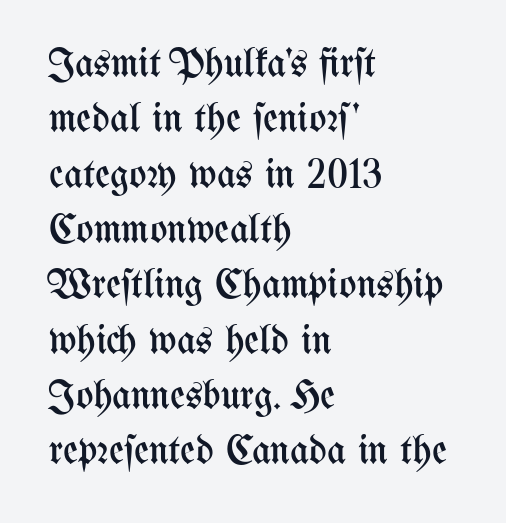
Think of a printed novel: that variable character pitch is what you see here. Each line starts at the same left margin while the right side varies. Is this a heavy cut? Hardly; it is regular or lighter. Designer's note — italics off, roman on. Each new line begins a customary step beneath the previous one. The string is rendered with underlining switched off.
